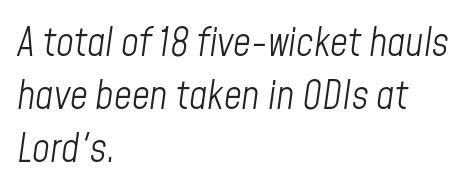
The image shows 39 px light, condensed type, italic (leaning right); set left-aligned, normal line spacing (1.36x), normal letter spacing, not underlined; low stroke contrast and a medium x-height.
